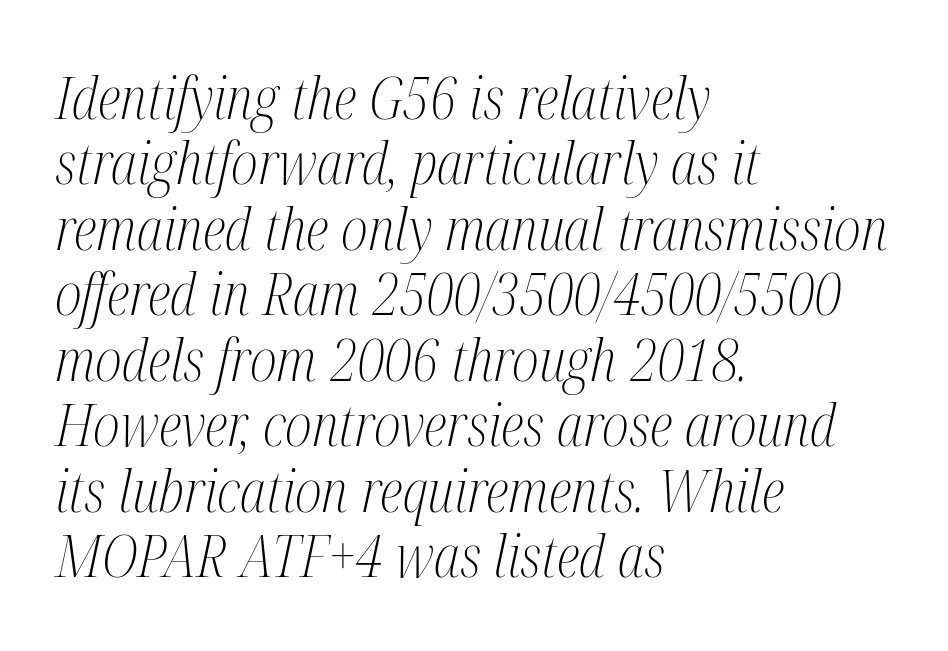
{"serif": "yes", "italic": "yes", "lean": "right", "slant_degrees": 12, "bold": "no", "weight": "light", "width": "condensed", "stroke_contrast": "medium", "x_height": "medium", "monospaced": "no", "underline": "no", "align": "left", "line_spacing": "tight", "line_spacing_ratio": 1.11, "letter_spacing": "normal", "letter_spacing_em": 0.0, "glyph_px": 59}
